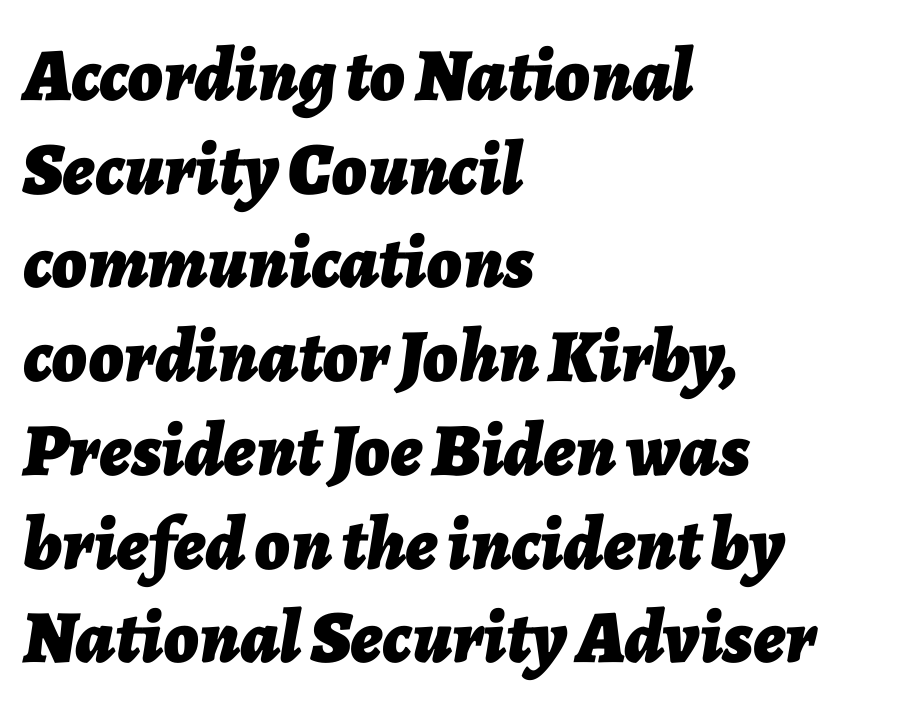
On the weight axis this lands at bold, roughly 700. Words float on clear page, feet unadorned. These lines were composed using italics. The letters sit at their default tracking, neither squeezed nor spread. Here the designer chose a conventional face with non-uniform glyph widths.
